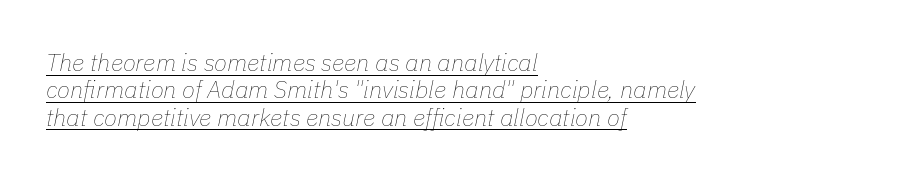
The image shows 24 px text type, italic (leaning right); set left-aligned, tight line spacing (1.14x), normal letter spacing, underlined.
